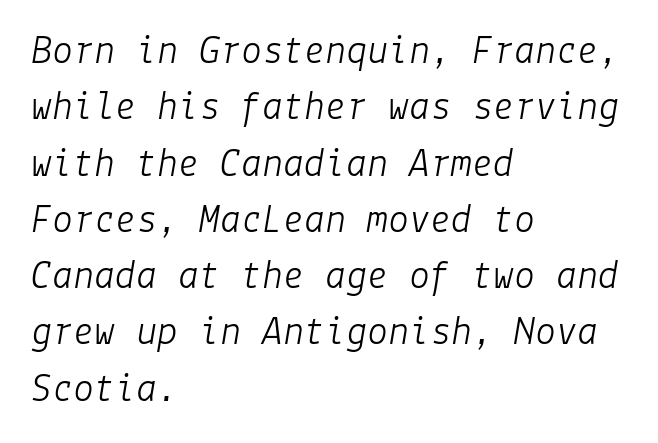
The image shows 42 px light type, italic (leaning right); set left-aligned, normal line spacing (1.34x), normal letter spacing, not underlined; low stroke contrast and a medium x-height.
